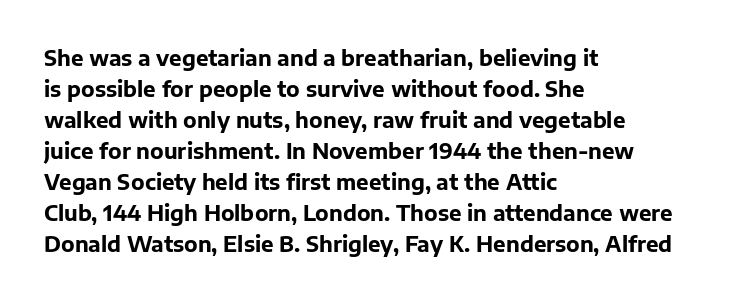
These lines keep a tight, regular rhythm from letter to letter. The typesetting leans heavy: a genuine bold. Line beginnings align vertically; line endings do not. If you drew a line through each stem, it would be perfectly vertical. Letters rest on an invisible, unmarked baseline.
